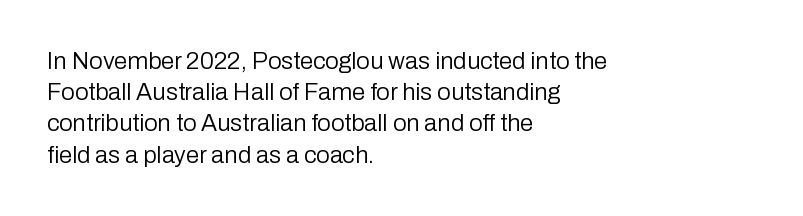
{"italic": "no", "bold": "no", "underline": "no", "align": "left", "line_spacing": "normal", "line_spacing_ratio": 1.3, "letter_spacing": "normal", "letter_spacing_em": 0.0, "glyph_px": 24}
